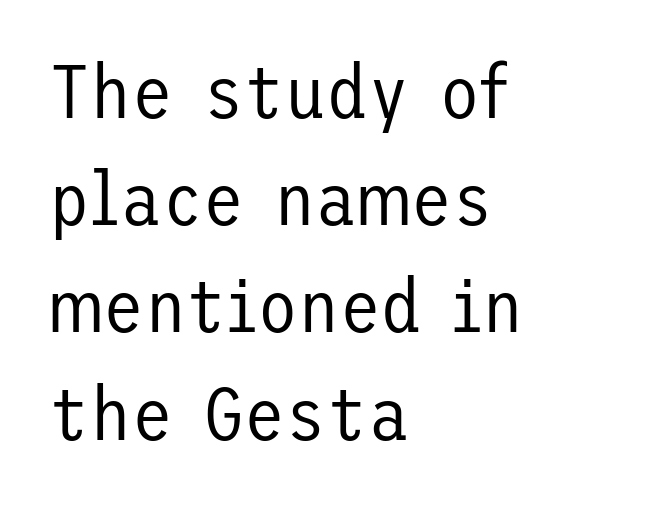
Q: Is the text bold? A: No.
Q: Is the text italic (slanted)? A: No, it is upright.
Q: Is the typeface a serif or a sans-serif typeface? A: Sans-serif.
Q: Is the text underlined? A: No.
Q: How is the paragraph aligned? A: Left-aligned.
Q: Is the spacing between letters normal or unusually wide? A: Normal.
Q: Is the spacing between lines tight, normal or loose? A: Normal.
Q: Width (condensed, normal, or wide)? A: Normal.
Q: Stroke contrast? A: Low.
Q: x-height? A: Medium.
